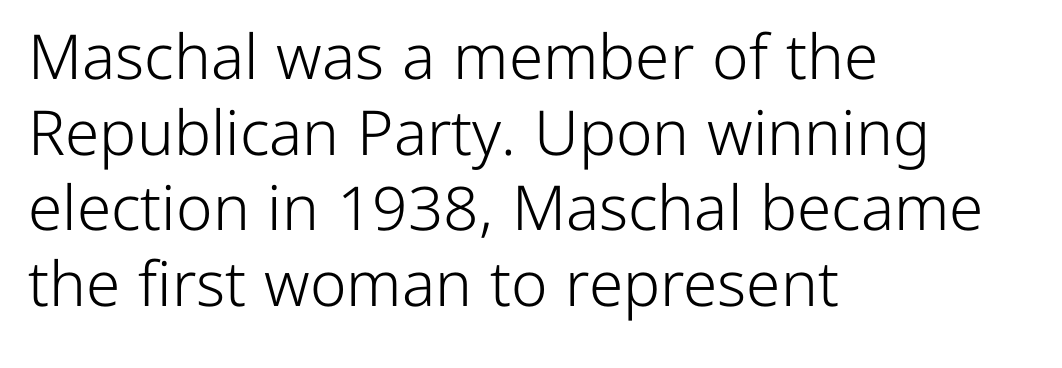
{"serif": "no", "italic": "no", "bold": "no", "weight": "light", "width": "normal", "stroke_contrast": "low", "x_height": "medium", "monospaced": "no", "underline": "no", "align": "left", "line_spacing_ratio": 1.22, "letter_spacing": "normal", "letter_spacing_em": 0.0, "glyph_px": 62}
